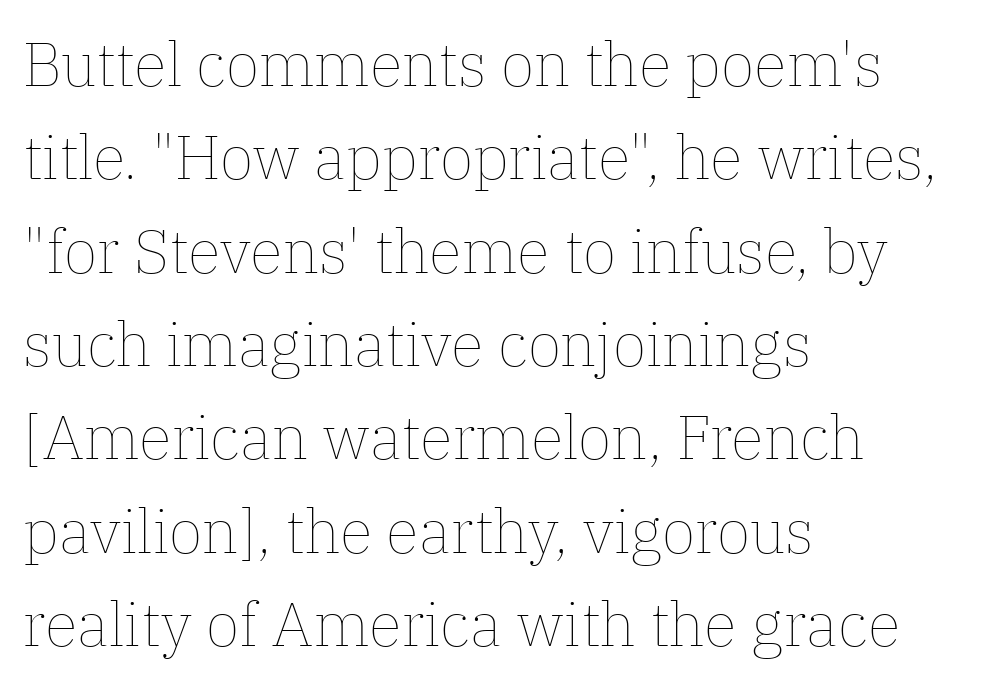
The image shows 61 px thin type, upright; set left-aligned, normal line spacing (1.53x), normal letter spacing, not underlined; low stroke contrast and a medium x-height.
